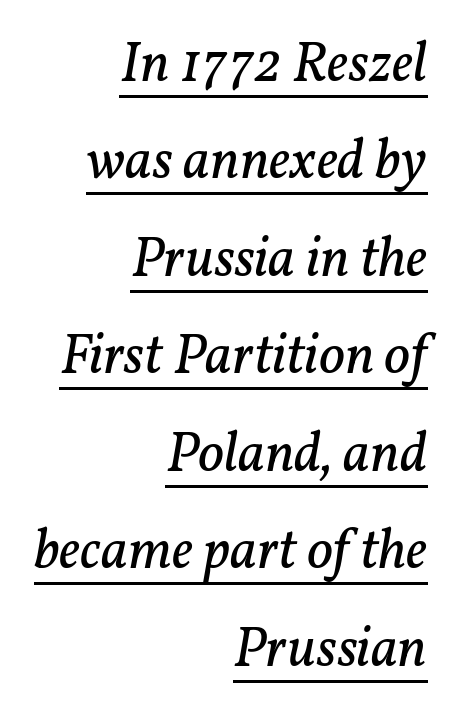
Q: Is the text bold? A: No.
Q: Is the text italic (slanted)? A: Yes, it leans right by about 11 degrees.
Q: Is the typeface a serif or a sans-serif typeface? A: Serif.
Q: Is the text underlined? A: Yes.
Q: How is the paragraph aligned? A: Right-aligned.
Q: Is the spacing between letters normal or unusually wide? A: Normal.
Q: Width (condensed, normal, or wide)? A: Normal.
Q: Stroke contrast? A: Low.
Q: x-height? A: Medium.
Q: Monospaced? A: No.
